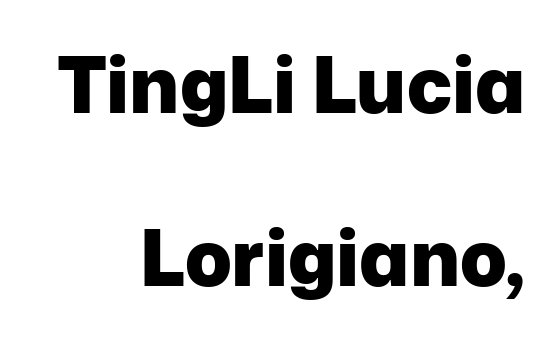
{"serif": "no", "italic": "no", "bold": "yes", "weight": "heavy", "width": "normal", "stroke_contrast": "low", "x_height": "medium", "monospaced": "no", "underline": "no", "align": "right", "line_spacing": "loose", "line_spacing_ratio": 2.25, "letter_spacing": "normal", "letter_spacing_em": 0.0, "glyph_px": 77}
